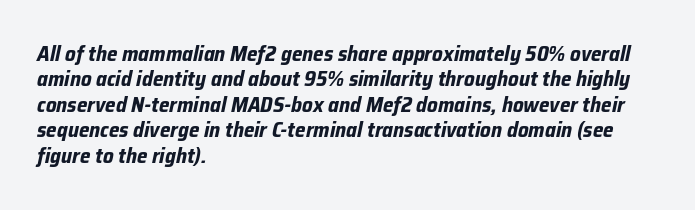
{"italic": "yes", "lean": "right", "slant_degrees": 12, "bold": "yes", "underline": "no", "align": "left", "line_spacing_ratio": 1.21, "letter_spacing": "normal", "letter_spacing_em": 0.0, "glyph_px": 21}
